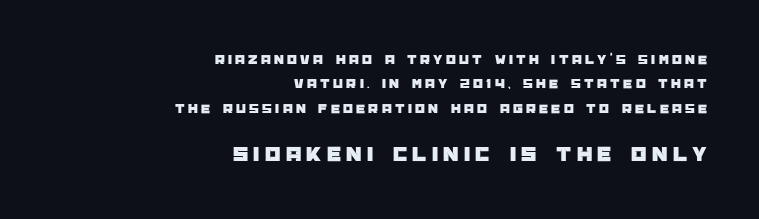
The image shows 22 px text type, upright; set right-aligned, line spacing 1.75x, unusually wide letter spacing (+0.24 em), not underlined; the second (bottom) block is 1.57x larger.
